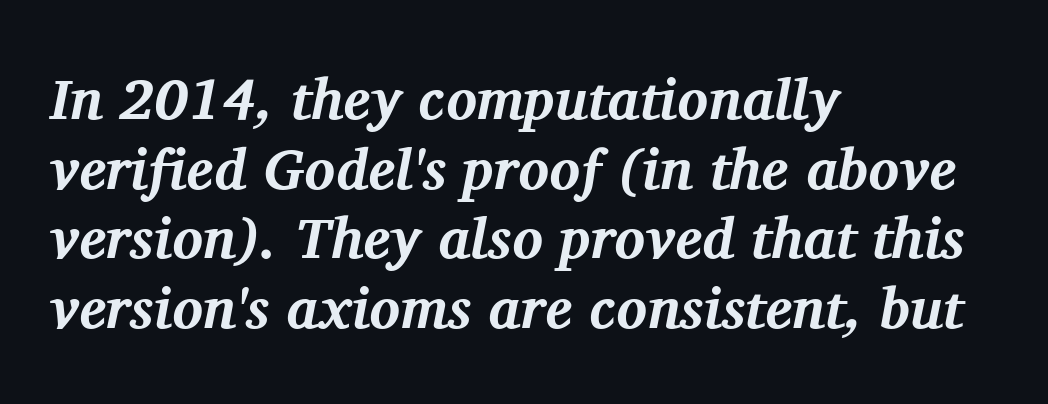
Q: Is the text bold? A: Yes.
Q: Is the text italic (slanted)? A: Yes, it leans right by about 11 degrees.
Q: Is the typeface a serif or a sans-serif typeface? A: Serif.
Q: Is the text underlined? A: No.
Q: How is the paragraph aligned? A: Left-aligned.
Q: Is the spacing between letters normal or unusually wide? A: Normal.
Q: Width (condensed, normal, or wide)? A: Normal.
Q: Stroke contrast? A: Medium.
Q: x-height? A: Medium.
Q: Monospaced? A: No.
